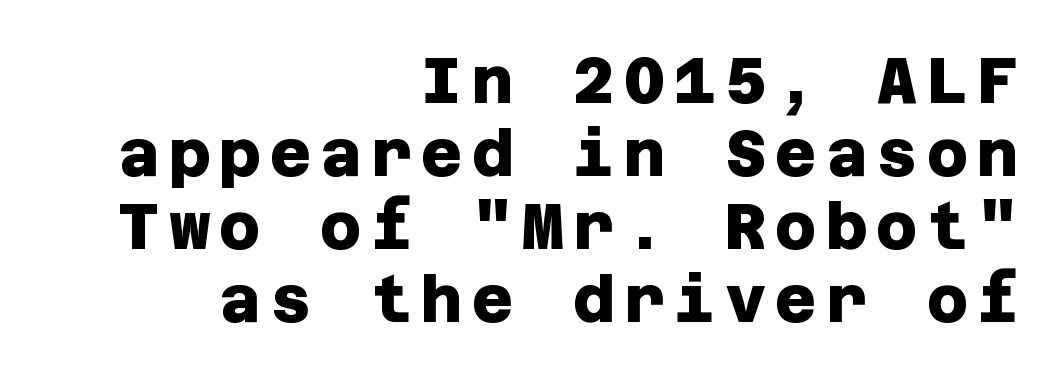
The image shows 64 px heavy sans-serif type; set right-aligned, tight line spacing (1.14x), not underlined; low stroke contrast and a large x-height.
